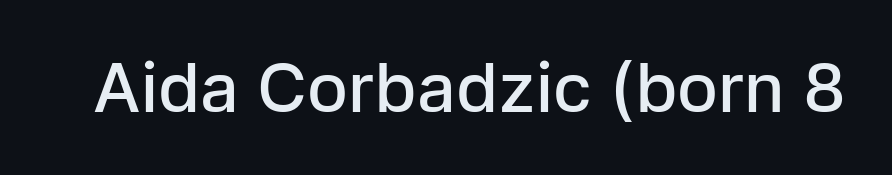
In terms of letterform style, serifs are entirely absent. Decoration check: the copy has no underline. There is no visible air inserted between adjacent glyphs. Spacing verdict: proportional, widths tailored to each character. Notice how the stems are strictly vertical — no italics here.
